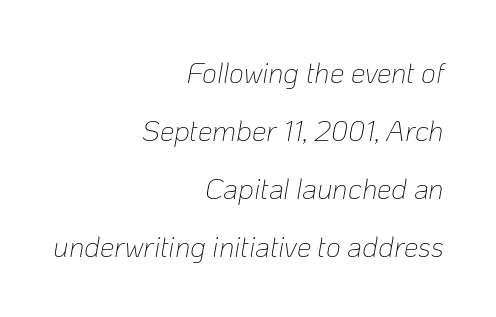
{"italic": "yes", "lean": "right", "slant_degrees": 10, "bold": "no", "weight": "thin", "width": "normal", "stroke_contrast": "low", "x_height": "medium", "monospaced": "no", "underline": "no", "align": "right", "line_spacing": "loose", "line_spacing_ratio": 2.0, "letter_spacing": "normal", "letter_spacing_em": 0.0, "glyph_px": 29}
